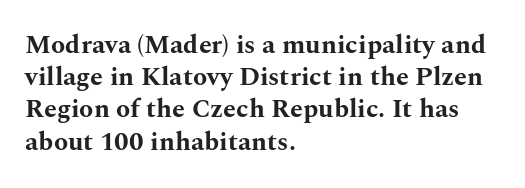
Q: Is the text bold? A: Yes.
Q: Is the text italic (slanted)? A: No, it is upright.
Q: Is the text underlined? A: No.
Q: How is the paragraph aligned? A: Left-aligned.
Q: Is the spacing between letters normal or unusually wide? A: Normal.
